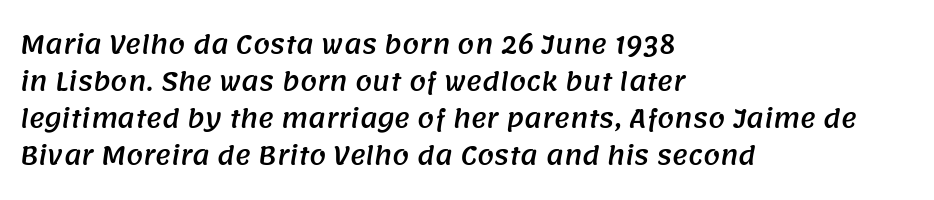
Q: Is the text underlined? A: No.
Q: How is the paragraph aligned? A: Left-aligned.
Q: Is the spacing between letters normal or unusually wide? A: Normal.
Q: Is the spacing between lines tight, normal or loose? A: Normal.
